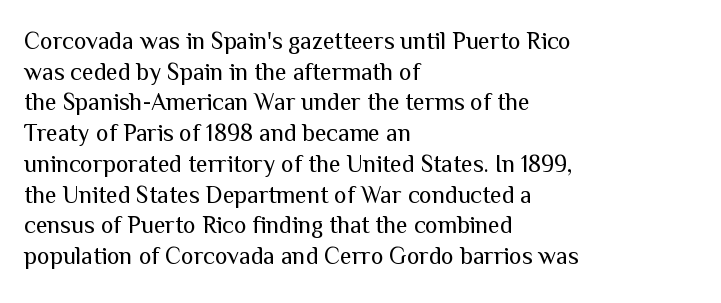
The image shows 24 px text type, upright; set left-aligned, normal line spacing (1.28x), normal letter spacing, not underlined.
